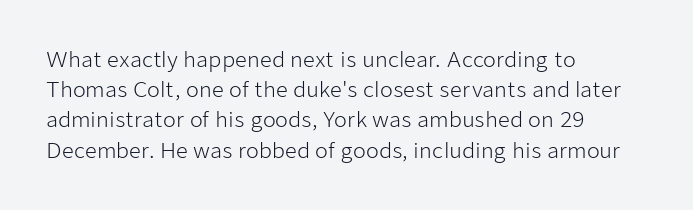
Q: Is the text bold? A: No.
Q: Is the text italic (slanted)? A: No, it is upright.
Q: Is the text underlined? A: No.
Q: How is the paragraph aligned? A: Left-aligned.
Q: Is the spacing between letters normal or unusually wide? A: Normal.
Q: Is the spacing between lines tight, normal or loose? A: Normal.
